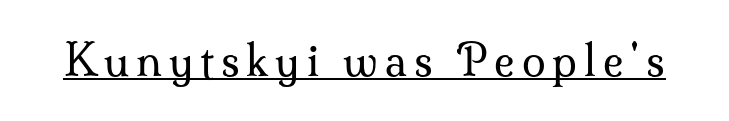
Spacing verdict: proportional, widths tailored to each character. Stroke thickness stays within the range of a standard reading face or lighter. Has an underline been added? It has. To sum up the face: it has serifs. Notice how the stems are strictly vertical — no italics here.
